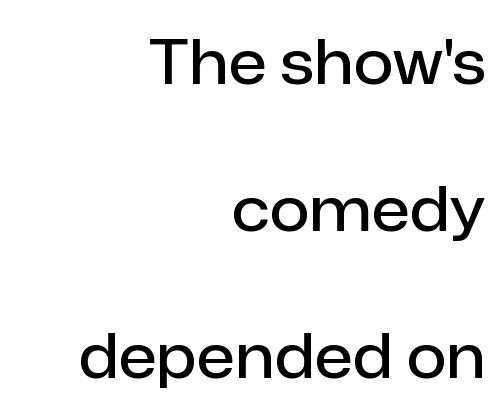
The image shows 62 px semibold sans-serif type, upright; set right-aligned, loose line spacing (2.37x), normal letter spacing, not underlined; low stroke contrast and a medium x-height.
